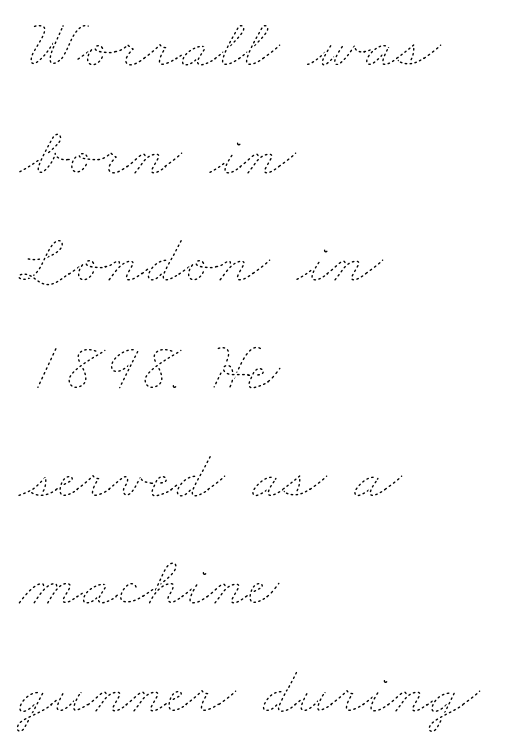
These lines sit exactly where default settings would place them. This sample has the flowing, uneven cadence of proportional lettering. Is the stroke heavy? The answer is a plain regular-or-lighter. Inter-character spacing is left at the font's built-in metrics. Compared with a centered layout, this one pins lines to the left instead. This rendering features lettering with no underline.
